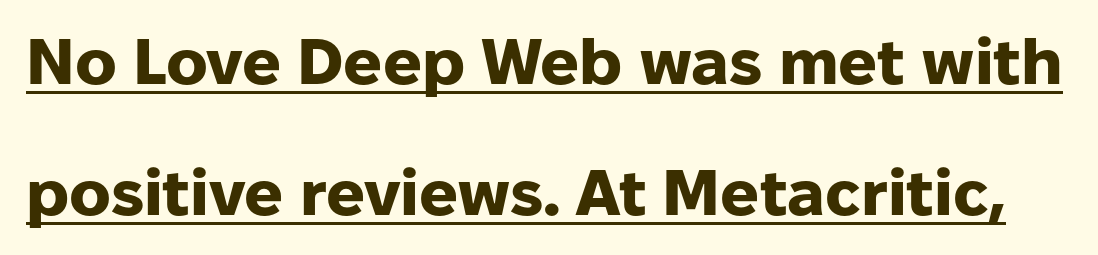
Default kerning and tracking; the words read as compact shapes. Think of a printed novel: that variable character pitch is what you see here. Quick note: not italic, upright. Descenders here cross a horizontal rule under the line. The typeface chosen for these lines omits serifs. The typesetting leans heavy: a genuine bold.
